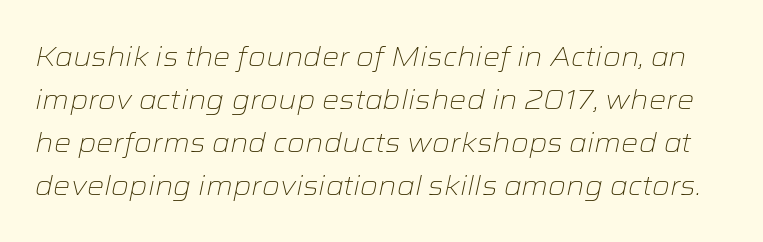
The image shows 27 px text type, italic (leaning right); set normal line spacing (1.59x), normal letter spacing, not underlined.
